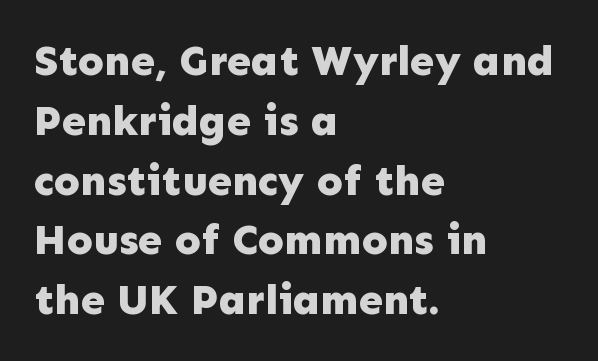
Q: Is the text bold? A: Yes.
Q: Is the text italic (slanted)? A: No, it is upright.
Q: Is the typeface a serif or a sans-serif typeface? A: Sans-serif.
Q: Is the text underlined? A: No.
Q: How is the paragraph aligned? A: Left-aligned.
Q: Is the spacing between letters normal or unusually wide? A: Normal.
Q: Is the spacing between lines tight, normal or loose? A: Normal.
Q: Width (condensed, normal, or wide)? A: Normal.
Q: Stroke contrast? A: Low.
Q: x-height? A: Medium.
Q: Monospaced? A: No.
